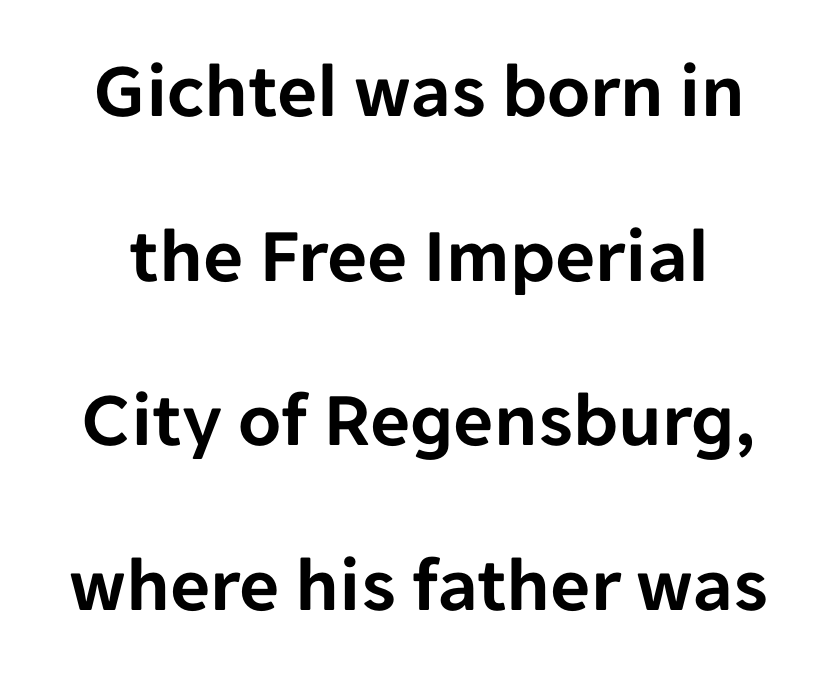
Q: Is the text italic (slanted)? A: No, it is upright.
Q: Is the typeface a serif or a sans-serif typeface? A: Sans-serif.
Q: Is the text underlined? A: No.
Q: Is the spacing between letters normal or unusually wide? A: Normal.
Q: Is the spacing between lines tight, normal or loose? A: Loose.
Q: Width (condensed, normal, or wide)? A: Normal.
Q: Stroke contrast? A: Low.
Q: x-height? A: Medium.
Q: Monospaced? A: No.
